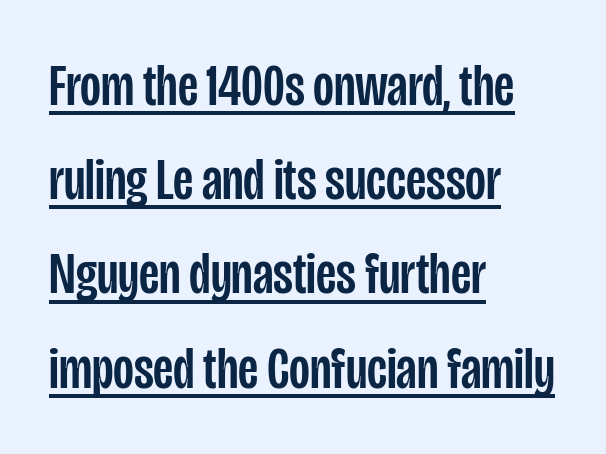
Q: Is the text italic (slanted)? A: No, it is upright.
Q: Is the typeface a serif or a sans-serif typeface? A: Sans-serif.
Q: Is the text underlined? A: Yes.
Q: How is the paragraph aligned? A: Left-aligned.
Q: Is the spacing between letters normal or unusually wide? A: Normal.
Q: Is the spacing between lines tight, normal or loose? A: Normal.
Q: Width (condensed, normal, or wide)? A: Condensed.
Q: Stroke contrast? A: Low.
Q: x-height? A: Large.
Q: Monospaced? A: No.
